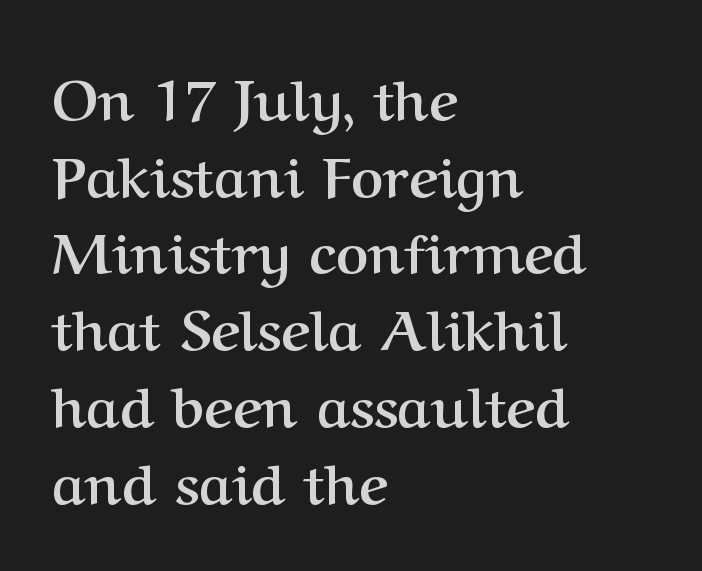
Type style note: has serifs. Does the copy run flush right? No — it runs flush left. The specimen omits any rule beneath the text block's lines. How would I describe the line gaps? Plain and ordinary.
